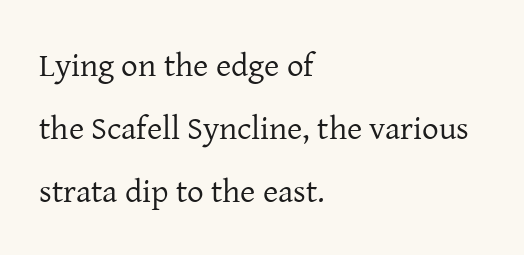
The image shows 33 px regular-weight serif type, upright; set left-aligned, loose line spacing (1.91x), normal letter spacing, not underlined; low stroke contrast and a medium x-height.
